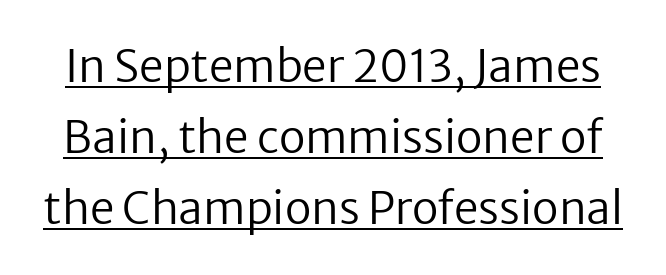
{"serif": "no", "italic": "no", "bold": "no", "weight": "regular", "width": "normal", "stroke_contrast": "low", "x_height": "medium", "monospaced": "no", "underline": "yes", "line_spacing": "normal", "line_spacing_ratio": 1.61, "letter_spacing": "normal", "letter_spacing_em": 0.0, "glyph_px": 44}
